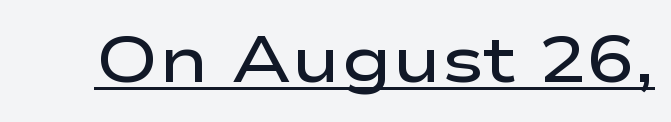
The image shows 64 px semibold, wide sans-serif type, upright; set normal letter spacing, underlined; low stroke contrast and a medium x-height.
